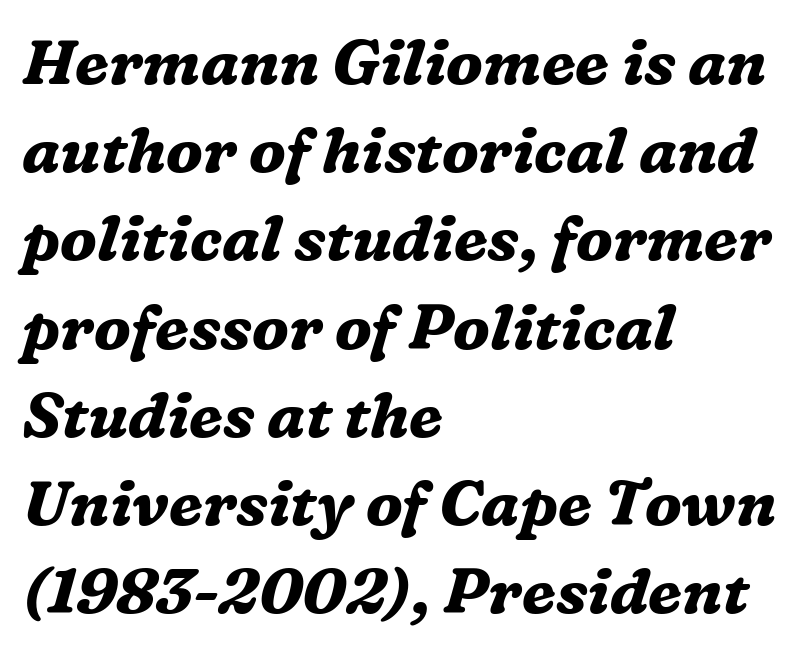
This rendering leaves character spacing at its baseline value. Each letter's strokes conclude with small projecting serifs. The specimen reads as italic at a glance. Stroke thickness is high; the sample reads as a true bold.
